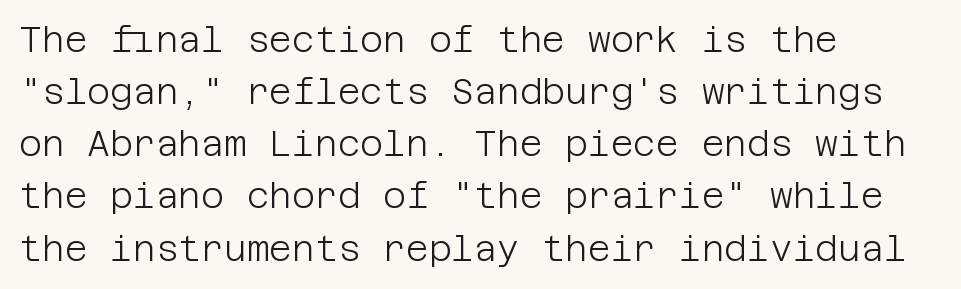
Q: Is the text bold? A: No.
Q: Is the text italic (slanted)? A: No, it is upright.
Q: Is the typeface a serif or a sans-serif typeface? A: Sans-serif.
Q: Is the text underlined? A: No.
Q: How is the paragraph aligned? A: Left-aligned.
Q: Is the spacing between letters normal or unusually wide? A: Normal.
Q: Is the spacing between lines tight, normal or loose? A: Normal.
Q: Width (condensed, normal, or wide)? A: Normal.
Q: Stroke contrast? A: Low.
Q: x-height? A: Large.
